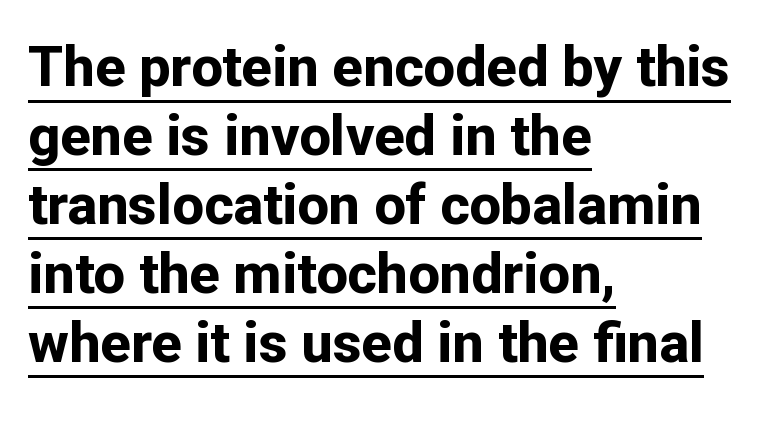
{"serif": "no", "italic": "no", "bold": "yes", "weight": "bold", "width": "normal", "stroke_contrast": "low", "x_height": "medium", "monospaced": "no", "underline": "yes", "align": "left", "line_spacing_ratio": 1.23, "letter_spacing": "normal", "letter_spacing_em": 0.0, "glyph_px": 56}
